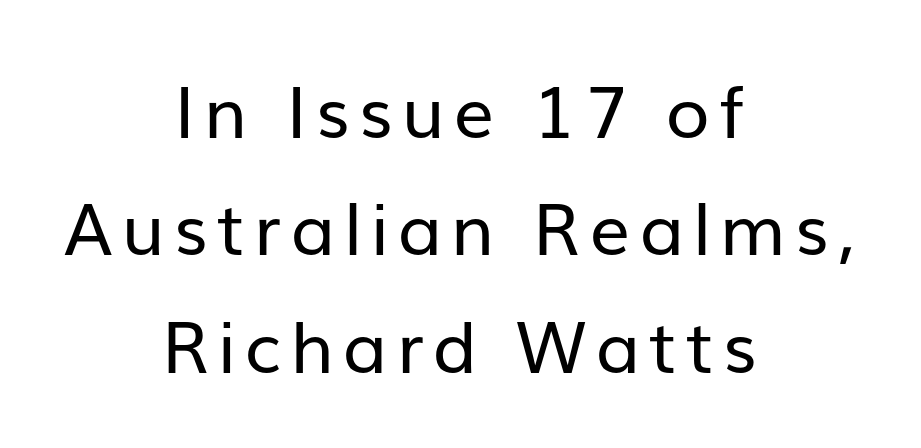
The image shows 72 px regular-weight sans-serif type, upright; set centered, normal line spacing (1.63x), not underlined; low stroke contrast and a medium x-height.
